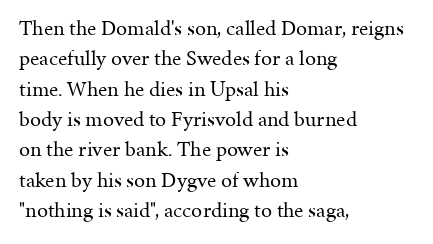
{"italic": "no", "bold": "no", "underline": "no", "align": "left", "line_spacing": "normal", "line_spacing_ratio": 1.38, "letter_spacing": "normal", "letter_spacing_em": 0.0, "glyph_px": 22}
